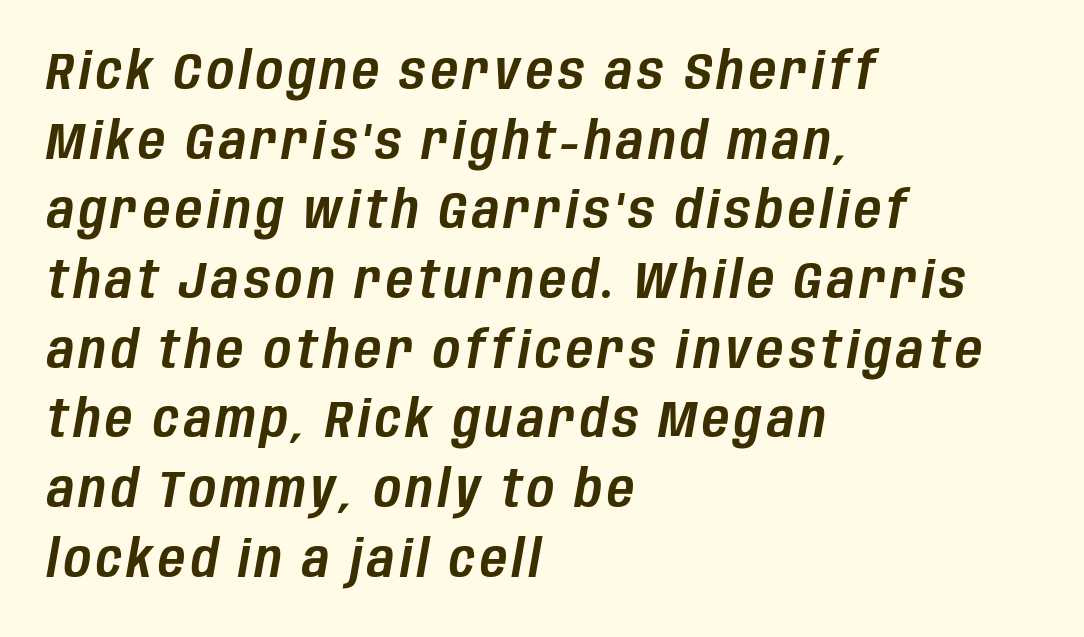
Q: Is the text italic (slanted)? A: Yes, it leans right by about 10 degrees.
Q: Is the text underlined? A: No.
Q: How is the paragraph aligned? A: Left-aligned.
Q: Is the spacing between lines tight, normal or loose? A: Normal.
Q: Width (condensed, normal, or wide)? A: Condensed.
Q: Stroke contrast? A: Low.
Q: x-height? A: Large.
Q: Monospaced? A: No.
